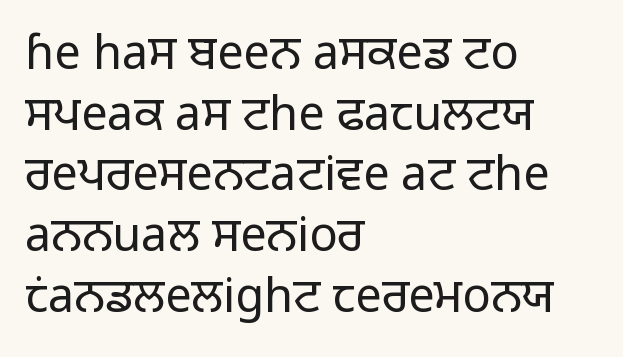
Q: Is the text bold? A: No.
Q: Is the text italic (slanted)? A: No, it is upright.
Q: Is the typeface a serif or a sans-serif typeface? A: Sans-serif.
Q: Is the text underlined? A: No.
Q: How is the paragraph aligned? A: Left-aligned.
Q: Is the spacing between letters normal or unusually wide? A: Normal.
Q: Is the spacing between lines tight, normal or loose? A: Normal.
Q: Width (condensed, normal, or wide)? A: Normal.
Q: Stroke contrast? A: Low.
Q: x-height? A: Medium.
Q: Monospaced? A: No.
